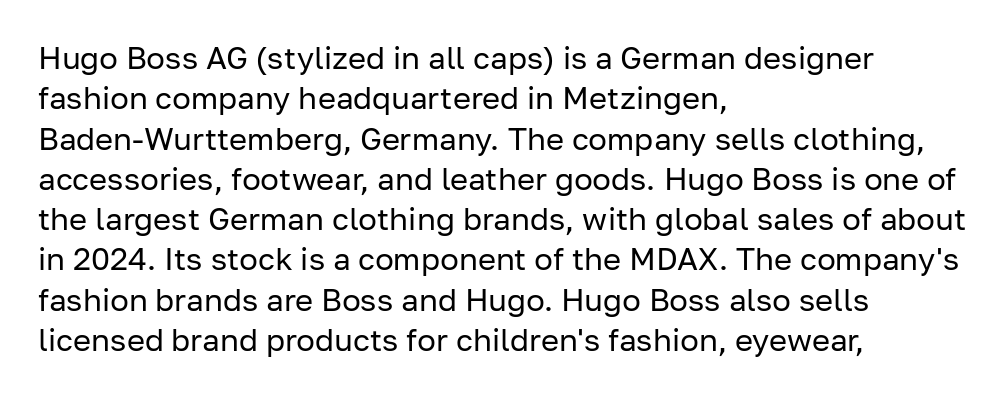
{"serif": "no", "italic": "no", "bold": "no", "weight": "regular", "width": "normal", "stroke_contrast": "low", "x_height": "medium", "monospaced": "no", "underline": "no", "align": "left", "line_spacing": "normal", "line_spacing_ratio": 1.3, "letter_spacing": "normal", "letter_spacing_em": 0.0, "glyph_px": 31}
